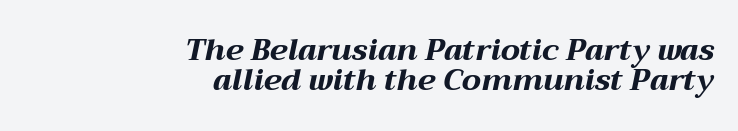
The letters advance in unequal steps, a hallmark of proportional type. Default kerning and tracking; the words read as compact shapes. A bare baseline throughout the passage. How would I describe the line gaps? Narrow and economical. These lines stack with their right ends in a neat column.
